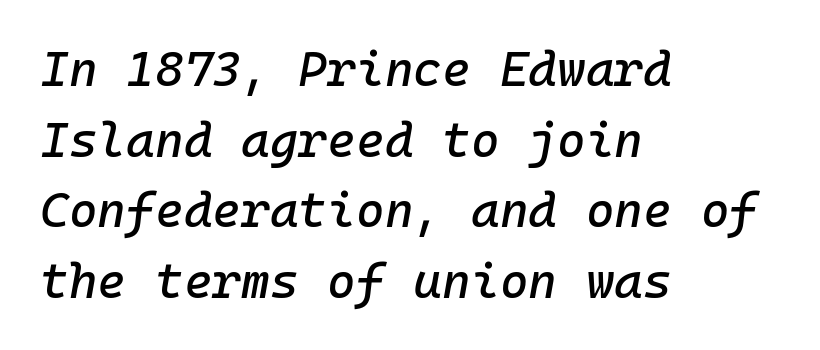
{"italic": "yes", "lean": "right", "slant_degrees": 10, "width": "normal", "stroke_contrast": "low", "x_height": "medium", "monospaced": "yes", "underline": "no", "align": "left", "line_spacing": "normal", "line_spacing_ratio": 1.44, "letter_spacing": "normal", "letter_spacing_em": 0.0, "glyph_px": 49}
